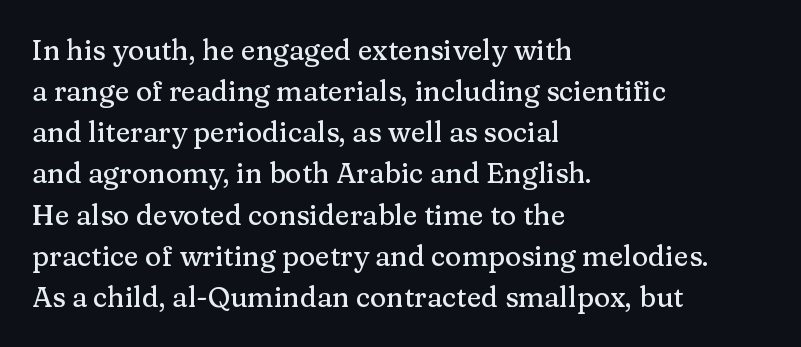
Q: Is the text italic (slanted)? A: No, it is upright.
Q: Is the typeface a serif or a sans-serif typeface? A: Serif.
Q: Is the text underlined? A: No.
Q: How is the paragraph aligned? A: Left-aligned.
Q: Is the spacing between letters normal or unusually wide? A: Normal.
Q: Is the spacing between lines tight, normal or loose? A: Normal.
Q: Width (condensed, normal, or wide)? A: Normal.
Q: Stroke contrast? A: Medium.
Q: x-height? A: Medium.
Q: Monospaced? A: No.
